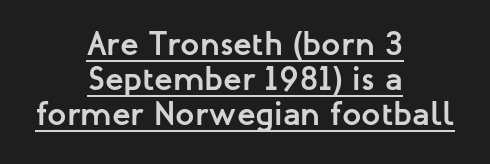
The image shows 34 px semibold sans-serif type, upright; set centered, tight line spacing (1.03x), normal letter spacing, underlined; low stroke contrast and a medium x-height.
